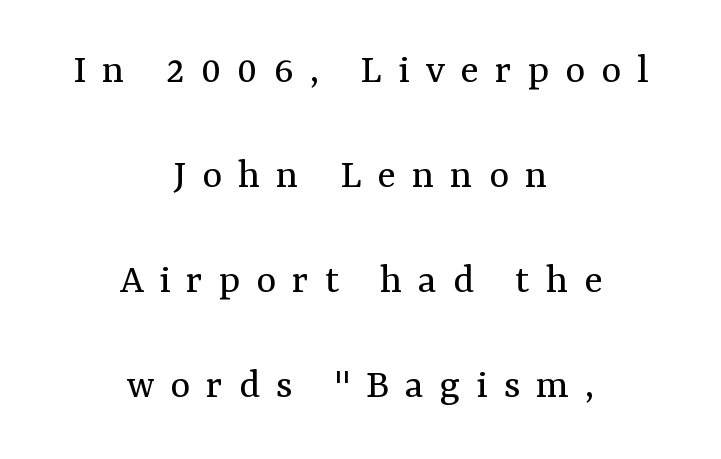
Character widths vary here, with narrow letters taking less room than wide ones. Nope, not italic — everything's standing straight. Display-style spreading of the glyphs; the letterfit is very open. Notice the wide empty band between every row — that's loose leading.
